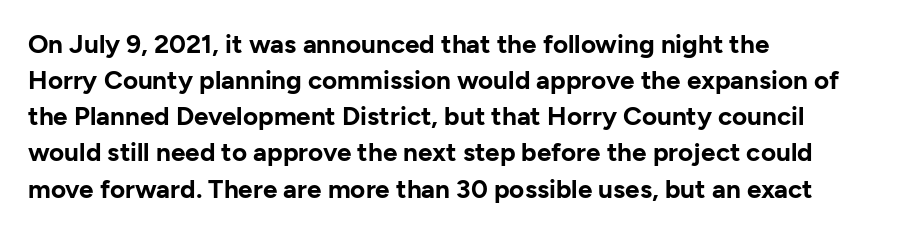
{"italic": "no", "bold": "yes", "underline": "no", "align": "left", "line_spacing": "normal", "line_spacing_ratio": 1.39, "letter_spacing": "normal", "letter_spacing_em": 0.0, "glyph_px": 26}
